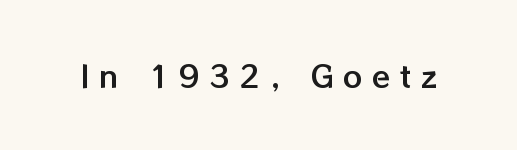
{"italic": "no", "width": "normal", "stroke_contrast": "low", "x_height": "medium", "monospaced": "no", "underline": "no", "letter_spacing": "wide", "letter_spacing_em": 0.32, "glyph_px": 30}
